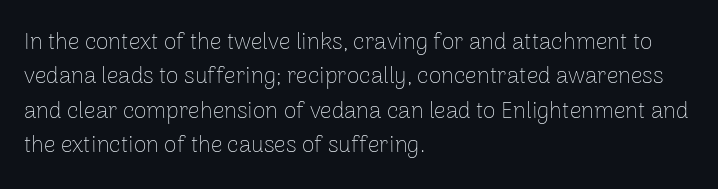
Q: Is the text bold? A: No.
Q: Is the text italic (slanted)? A: No, it is upright.
Q: Is the text underlined? A: No.
Q: How is the paragraph aligned? A: Left-aligned.
Q: Is the spacing between letters normal or unusually wide? A: Normal.
Q: Is the spacing between lines tight, normal or loose? A: Normal.
